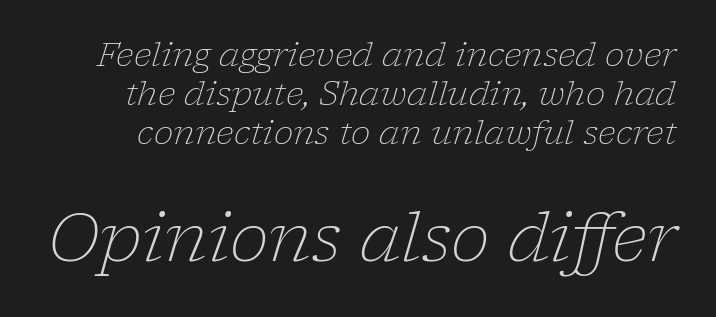
Q: Is the text bold? A: No.
Q: Is the text italic (slanted)? A: Yes, it leans right by about 17 degrees.
Q: Is the typeface a serif or a sans-serif typeface? A: Serif.
Q: Is the text underlined? A: No.
Q: Is the spacing between letters normal or unusually wide? A: Normal.
Q: Which block of text is set in a larger size, the first (top) or the second (bottom)? A: The second (bottom) one.
Q: Width (condensed, normal, or wide)? A: Normal.
Q: Stroke contrast? A: Low.
Q: x-height? A: Medium.
Q: Monospaced? A: No.
